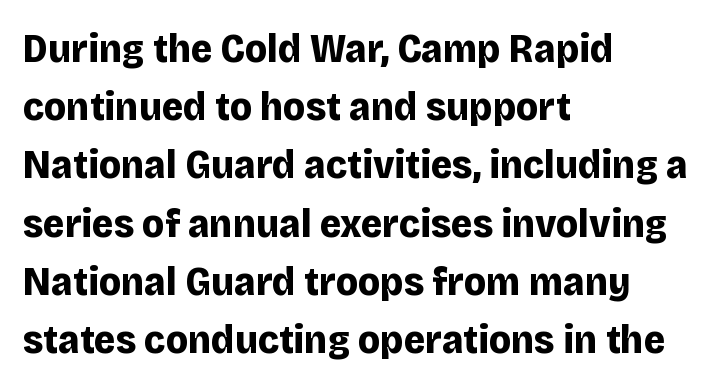
The image shows 41 px bold sans-serif type, upright; set left-aligned, normal line spacing (1.42x), normal letter spacing, not underlined; low stroke contrast and a large x-height.
